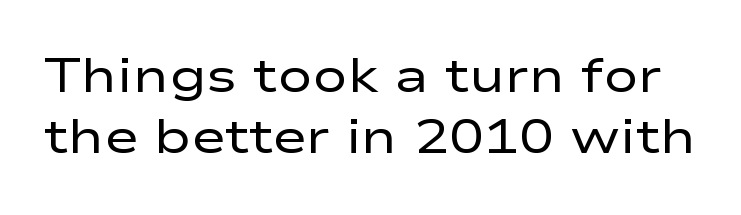
The image shows 47 px regular-weight, wide sans-serif type, upright; set normal line spacing (1.3x), normal letter spacing, not underlined; low stroke contrast and a medium x-height.
